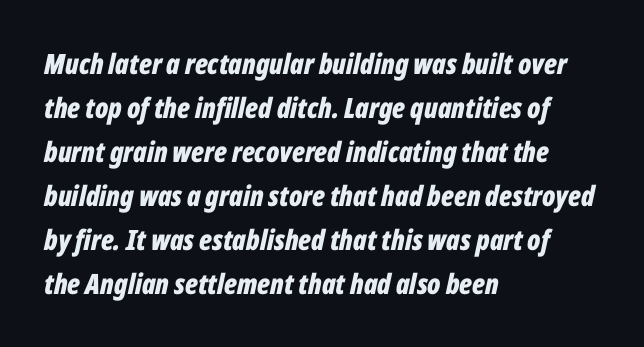
{"italic": "yes", "lean": "right", "slant_degrees": 12, "bold": "yes", "weight": "bold", "width": "condensed", "stroke_contrast": "low", "x_height": "medium", "monospaced": "no", "underline": "no", "align": "left", "line_spacing": "normal", "line_spacing_ratio": 1.57, "letter_spacing": "normal", "letter_spacing_em": 0.0, "glyph_px": 28}
